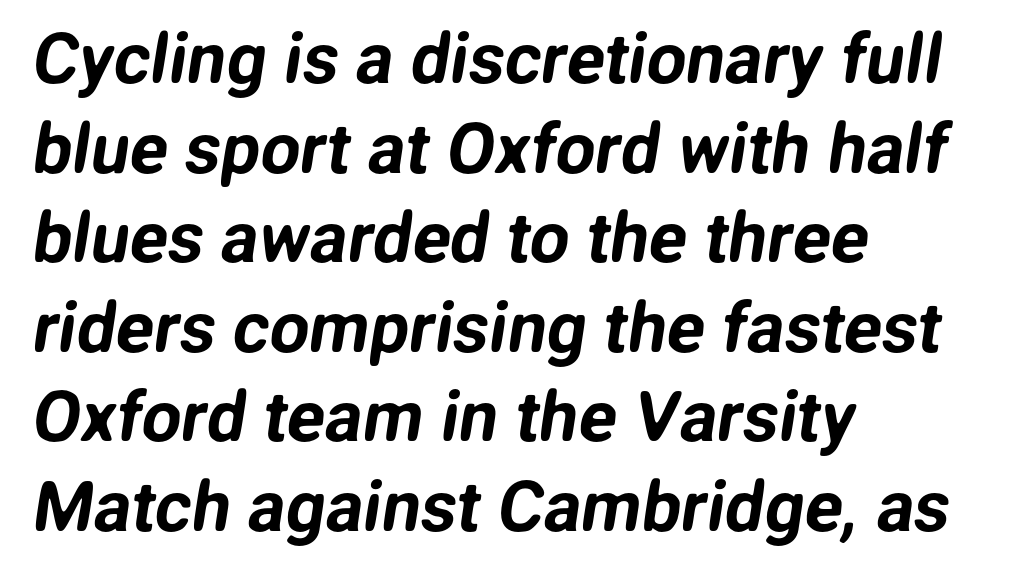
In CSS terms this would be text-align: left. The space directly below the letters is spotless. Baseline-to-baseline distance is the conventional proportion of letter height. I'd call this a sans setting — the letters go barefoot.
